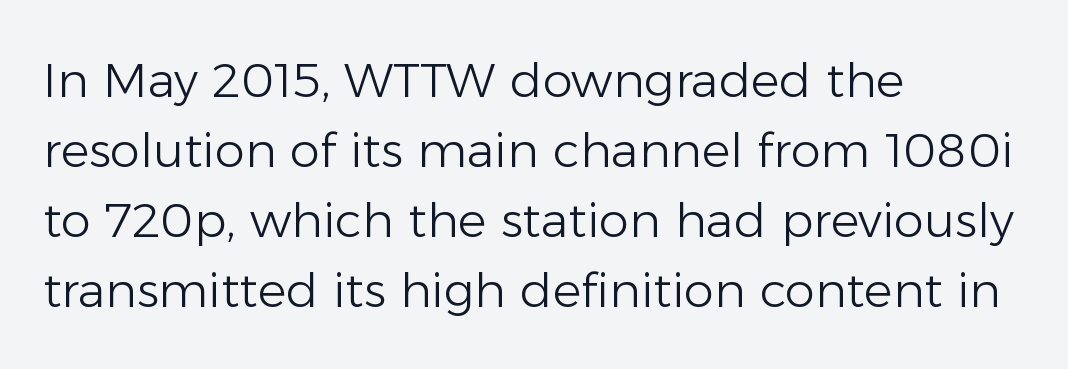
The image shows 48 px light sans-serif type, upright; set left-aligned, normal line spacing (1.46x), normal letter spacing, not underlined; low stroke contrast and a medium x-height.
